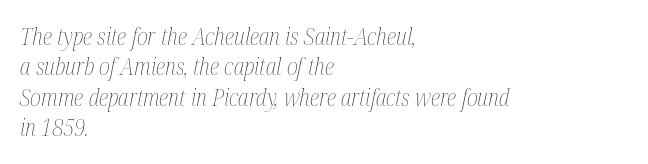
The image shows 23 px text type, italic (leaning right); set left-aligned, normal line spacing (1.32x), normal letter spacing, not underlined.
